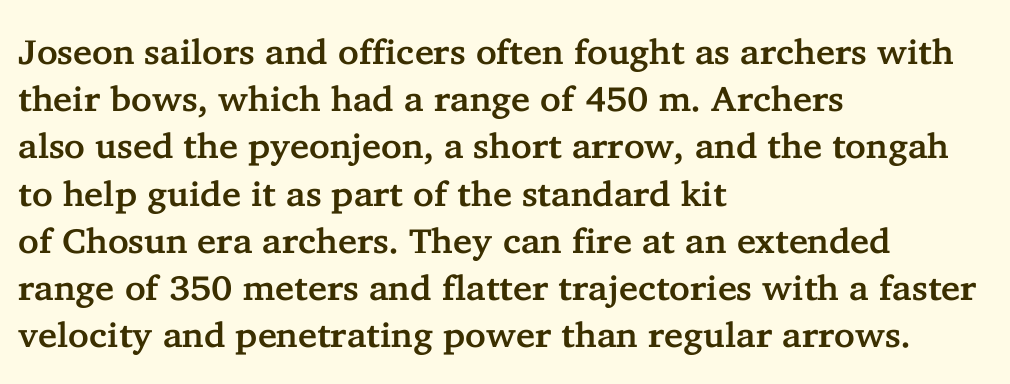
The image shows 35 px serif type, upright; set left-aligned, normal line spacing (1.35x), normal letter spacing, not underlined; low stroke contrast and a medium x-height.
